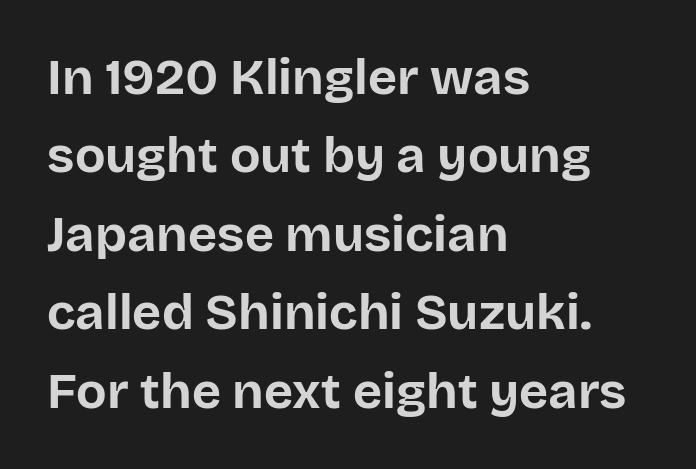
Q: Is the text bold? A: Yes.
Q: Is the text italic (slanted)? A: No, it is upright.
Q: Is the typeface a serif or a sans-serif typeface? A: Sans-serif.
Q: Is the text underlined? A: No.
Q: How is the paragraph aligned? A: Left-aligned.
Q: Is the spacing between letters normal or unusually wide? A: Normal.
Q: Is the spacing between lines tight, normal or loose? A: Normal.
Q: Width (condensed, normal, or wide)? A: Normal.
Q: Stroke contrast? A: Low.
Q: x-height? A: Large.
Q: Monospaced? A: No.
